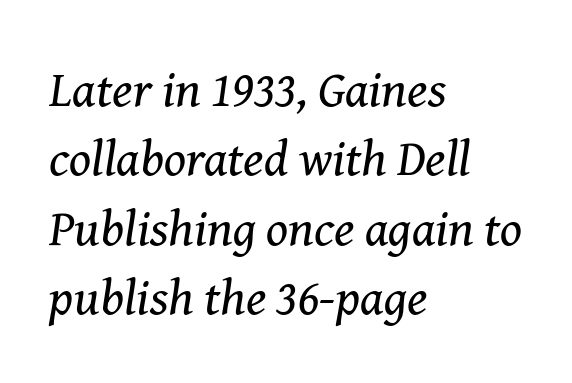
Q: Is the text bold? A: No.
Q: Is the text italic (slanted)? A: Yes, it leans right by about 8 degrees.
Q: Is the typeface a serif or a sans-serif typeface? A: Serif.
Q: Is the text underlined? A: No.
Q: How is the paragraph aligned? A: Left-aligned.
Q: Is the spacing between letters normal or unusually wide? A: Normal.
Q: Is the spacing between lines tight, normal or loose? A: Normal.
Q: Width (condensed, normal, or wide)? A: Normal.
Q: Stroke contrast? A: Medium.
Q: x-height? A: Medium.
Q: Monospaced? A: No.
